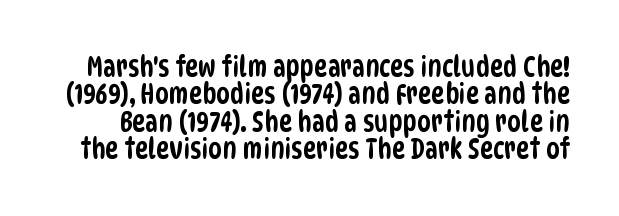
{"serif": "no", "width": "condensed", "stroke_contrast": "low", "x_height": "large", "monospaced": "no", "underline": "no", "line_spacing": "tight", "line_spacing_ratio": 0.98, "letter_spacing": "normal", "letter_spacing_em": 0.0, "glyph_px": 28}
